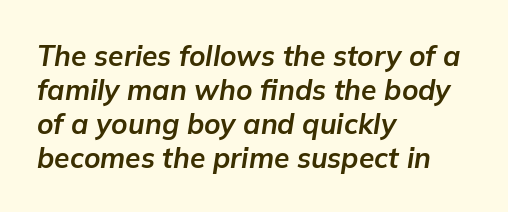
{"italic": "yes", "lean": "right", "slant_degrees": 9, "bold": "yes", "weight": "bold", "width": "normal", "stroke_contrast": "low", "x_height": "medium", "monospaced": "no", "underline": "no", "align": "left", "line_spacing_ratio": 1.21, "letter_spacing": "normal", "letter_spacing_em": 0.0, "glyph_px": 28}
